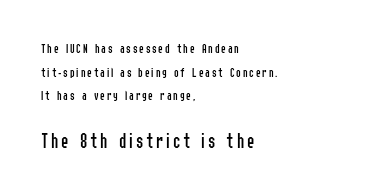
Q: Is the text bold? A: No.
Q: Is the text italic (slanted)? A: No, it is upright.
Q: Is the text underlined? A: No.
Q: How is the paragraph aligned? A: Left-aligned.
Q: Is the spacing between lines tight, normal or loose? A: Normal.
Q: Which block of text is set in a larger size, the first (top) or the second (bottom)? A: The second (bottom) one.
